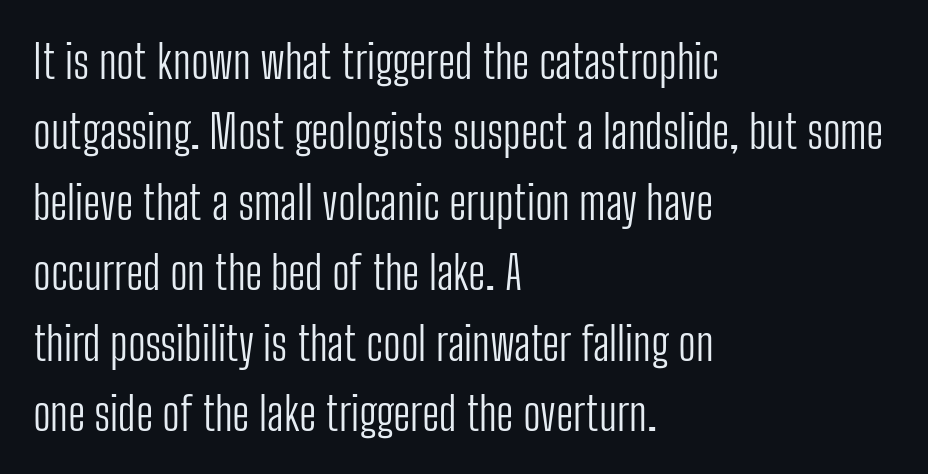
Q: Is the text bold? A: No.
Q: Is the text italic (slanted)? A: No, it is upright.
Q: Is the typeface a serif or a sans-serif typeface? A: Sans-serif.
Q: Is the text underlined? A: No.
Q: How is the paragraph aligned? A: Left-aligned.
Q: Is the spacing between letters normal or unusually wide? A: Normal.
Q: Is the spacing between lines tight, normal or loose? A: Normal.
Q: Width (condensed, normal, or wide)? A: Condensed.
Q: Stroke contrast? A: Low.
Q: x-height? A: Medium.
Q: Monospaced? A: No.
